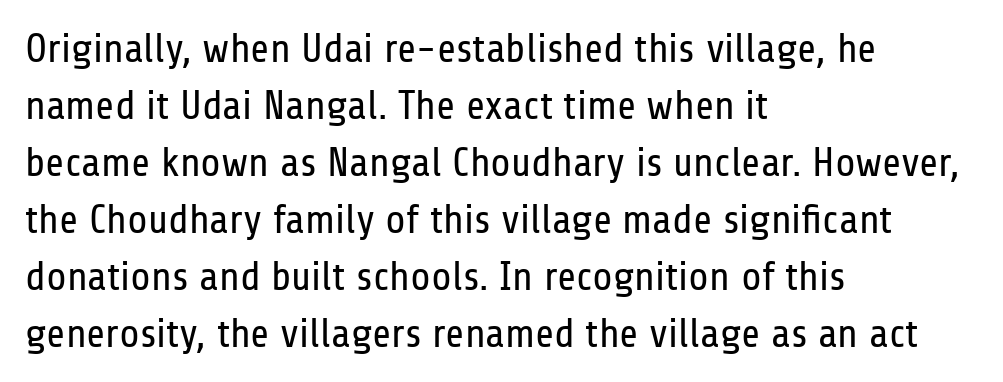
Q: Is the text bold? A: No.
Q: Is the text italic (slanted)? A: No, it is upright.
Q: Is the typeface a serif or a sans-serif typeface? A: Sans-serif.
Q: Is the text underlined? A: No.
Q: How is the paragraph aligned? A: Left-aligned.
Q: Is the spacing between letters normal or unusually wide? A: Normal.
Q: Is the spacing between lines tight, normal or loose? A: Normal.
Q: Width (condensed, normal, or wide)? A: Condensed.
Q: Stroke contrast? A: Low.
Q: x-height? A: Medium.
Q: Monospaced? A: No.
